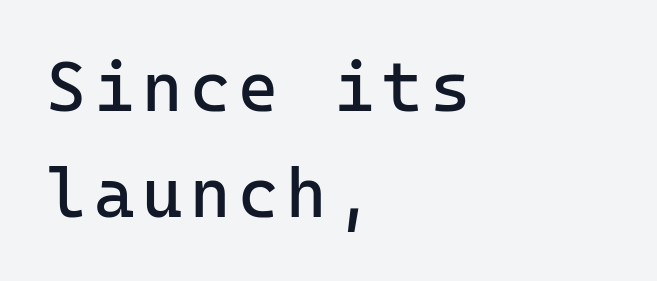
Q: Is the text bold? A: No.
Q: Is the text italic (slanted)? A: No, it is upright.
Q: Is the typeface a serif or a sans-serif typeface? A: Sans-serif.
Q: Is the text underlined? A: No.
Q: How is the paragraph aligned? A: Left-aligned.
Q: Is the spacing between lines tight, normal or loose? A: Normal.
Q: Width (condensed, normal, or wide)? A: Normal.
Q: Stroke contrast? A: Low.
Q: x-height? A: Medium.
Q: Monospaced? A: Yes.
